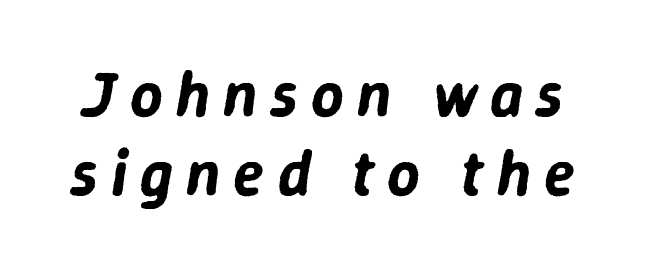
{"italic": "yes", "lean": "right", "slant_degrees": 9, "width": "normal", "stroke_contrast": "low", "x_height": "medium", "monospaced": "no", "underline": "no", "line_spacing_ratio": 1.24, "letter_spacing": "wide", "letter_spacing_em": 0.2, "glyph_px": 64}
